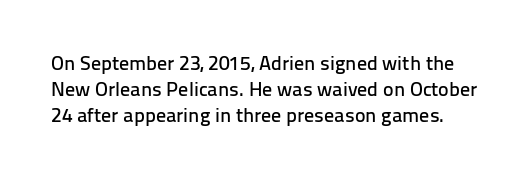
The image shows 20 px text type, upright; set normal line spacing (1.29x), normal letter spacing, not underlined.
